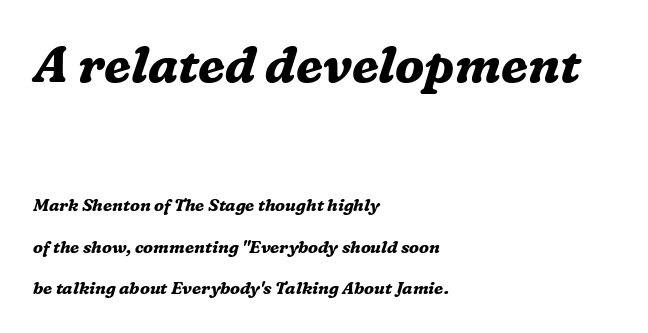
Q: Is the text bold? A: Yes.
Q: Is the text italic (slanted)? A: Yes, it leans right by about 16 degrees.
Q: Is the typeface a serif or a sans-serif typeface? A: Serif.
Q: Is the text underlined? A: No.
Q: How is the paragraph aligned? A: Left-aligned.
Q: Is the spacing between letters normal or unusually wide? A: Normal.
Q: Is the spacing between lines tight, normal or loose? A: Loose.
Q: Which block of text is set in a larger size, the first (top) or the second (bottom)? A: The first (top) one.
Q: Width (condensed, normal, or wide)? A: Normal.
Q: Stroke contrast? A: Medium.
Q: x-height? A: Medium.
Q: Monospaced? A: No.
